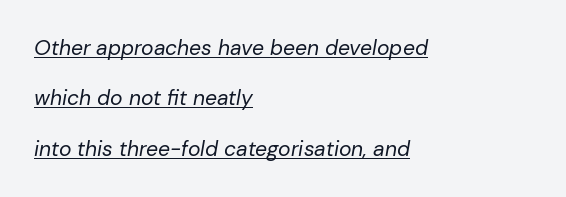
Compared with typical paragraphs, the rows here are farther apart. The glyphs look as if they've been sheared to an angle. The typesetting does not lean heavy: it is not bold. Alignment: flush left.
